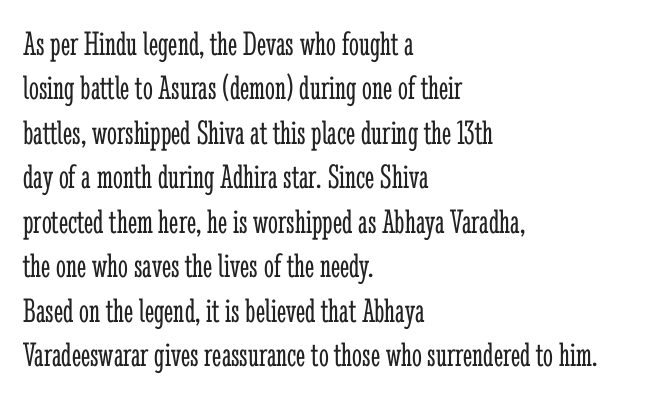
The image shows 35 px light, condensed serif type, upright; set left-aligned, normal line spacing (1.27x), normal letter spacing, not underlined; low stroke contrast and a medium x-height.
